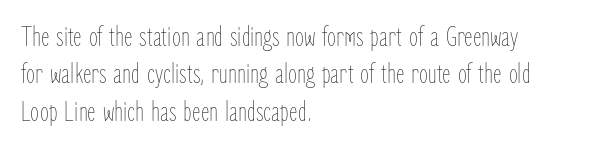
The image shows 29 px thin, condensed type, upright; set left-aligned, normal line spacing (1.29x), normal letter spacing, not underlined; low stroke contrast and a medium x-height.
